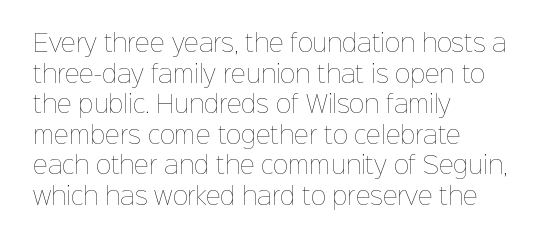
{"italic": "no", "bold": "no", "underline": "no", "align": "left", "line_spacing": "normal", "line_spacing_ratio": 1.33, "letter_spacing": "normal", "letter_spacing_em": 0.0, "glyph_px": 23}
